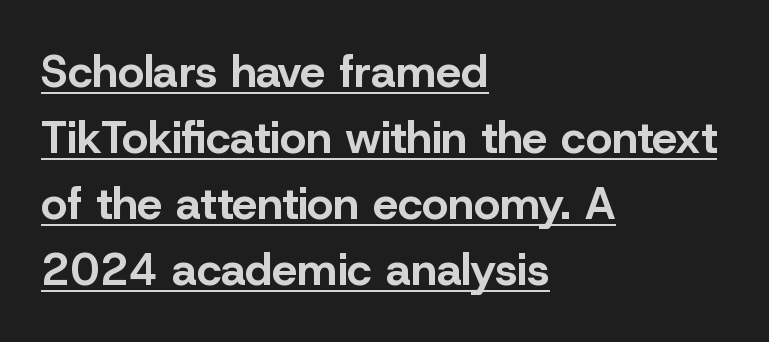
Q: Is the text bold? A: Yes.
Q: Is the text italic (slanted)? A: No, it is upright.
Q: Is the typeface a serif or a sans-serif typeface? A: Sans-serif.
Q: Is the text underlined? A: Yes.
Q: How is the paragraph aligned? A: Left-aligned.
Q: Is the spacing between letters normal or unusually wide? A: Normal.
Q: Is the spacing between lines tight, normal or loose? A: Normal.
Q: Width (condensed, normal, or wide)? A: Normal.
Q: Stroke contrast? A: Low.
Q: x-height? A: Medium.
Q: Monospaced? A: No.
